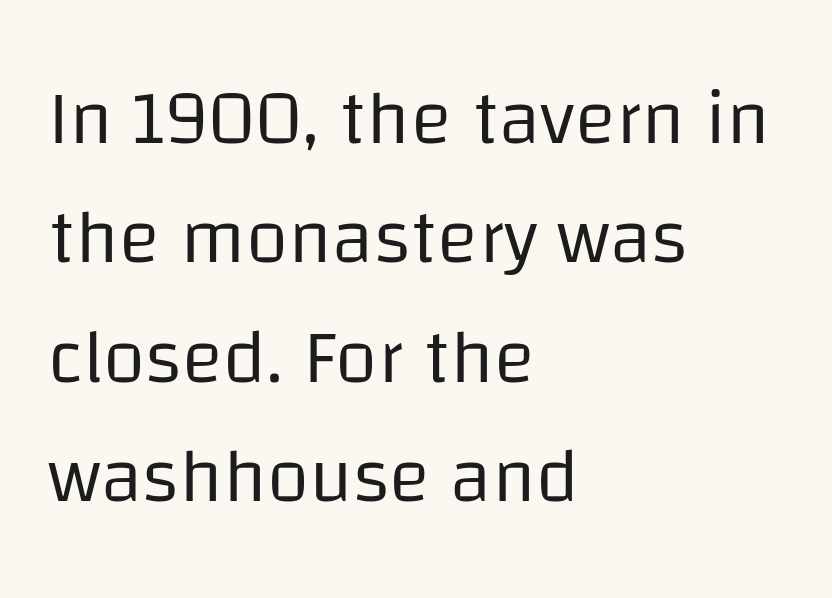
The image shows 77 px regular-weight sans-serif type, upright; set left-aligned, normal line spacing (1.55x), normal letter spacing, not underlined; low stroke contrast and a large x-height.
